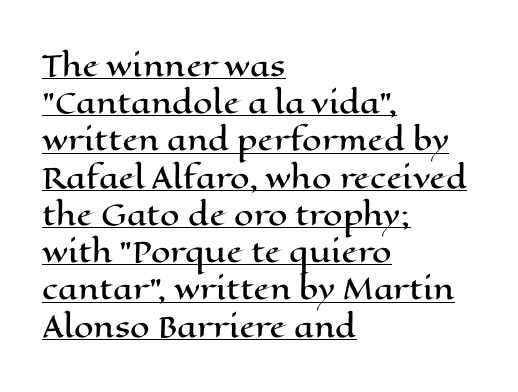
{"italic": "no", "width": "wide", "stroke_contrast": "high", "x_height": "medium", "monospaced": "no", "underline": "yes", "align": "left", "line_spacing": "normal", "line_spacing_ratio": 1.33, "letter_spacing": "normal", "letter_spacing_em": 0.0, "glyph_px": 28}
